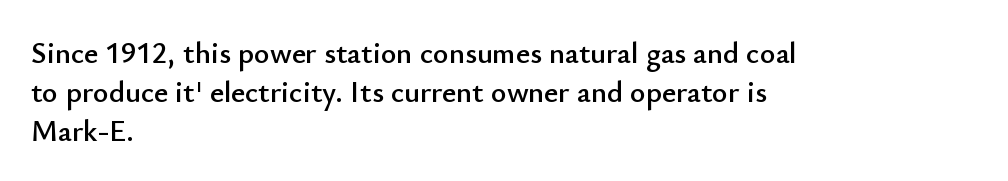
{"serif": "no", "italic": "no", "width": "normal", "stroke_contrast": "low", "x_height": "small", "monospaced": "no", "underline": "no", "align": "left", "line_spacing": "normal", "line_spacing_ratio": 1.3, "letter_spacing": "normal", "letter_spacing_em": 0.0, "glyph_px": 30}
